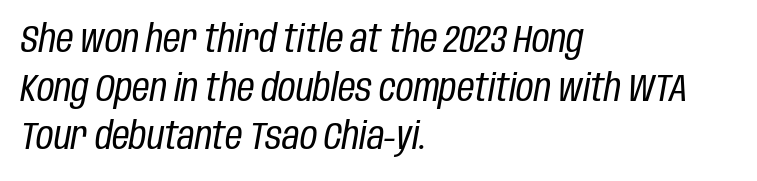
The image shows 38 px regular-weight, condensed type, italic (leaning right); set left-aligned, normal line spacing (1.28x), normal letter spacing, not underlined; low stroke contrast and a large x-height.
